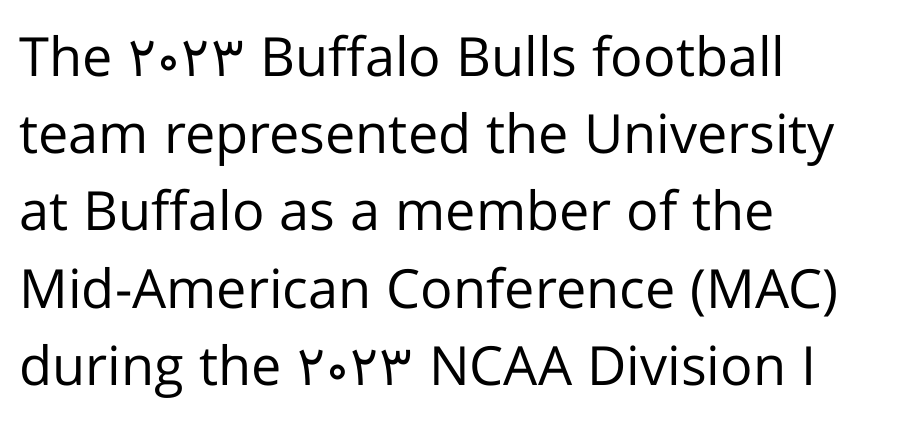
{"serif": "no", "italic": "no", "bold": "no", "weight": "regular", "width": "normal", "stroke_contrast": "low", "x_height": "medium", "monospaced": "no", "underline": "no", "align": "left", "line_spacing": "normal", "line_spacing_ratio": 1.43, "letter_spacing": "normal", "letter_spacing_em": 0.0, "glyph_px": 54}
